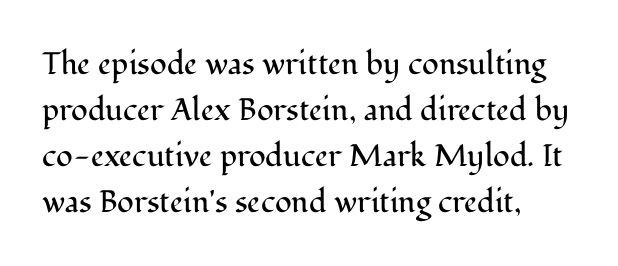
Quick note: underline off. Small tapered or slab feet sit at the stroke ends, so this counts as serif. Which margin do the lines hug? The left one — the right edge is uneven. How are the letters spaced? Ordinarily, with no added tracking.
